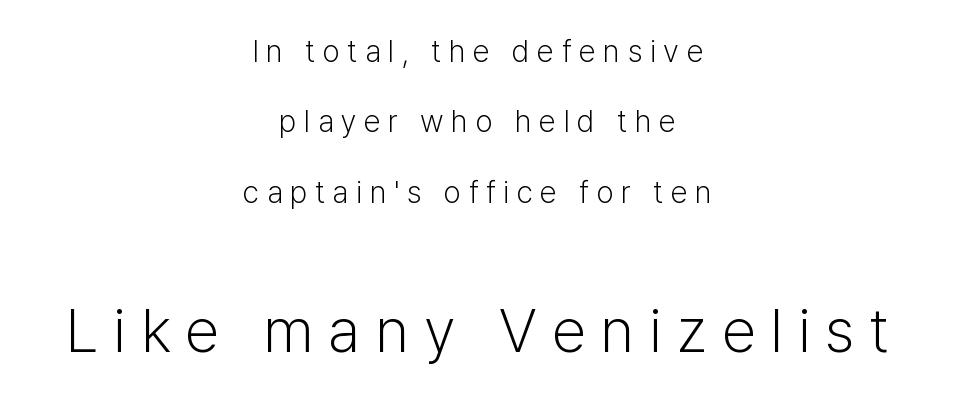
{"serif": "no", "italic": "no", "bold": "no", "weight": "light", "width": "normal", "stroke_contrast": "low", "x_height": "medium", "monospaced": "no", "underline": "no", "align": "center", "line_spacing": "loose", "line_spacing_ratio": 2.27, "letter_spacing": "wide", "letter_spacing_em": 0.24, "larger_block": "second", "size_ratio": 2.0, "glyph_px": 62}
